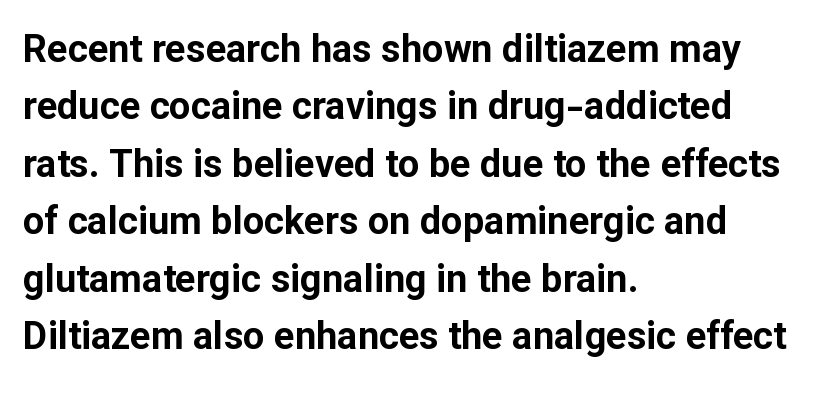
Tracking value appears to be zero — textbook default spacing. Proportional: the letters do not fall into vertical columns. Bare-footed words on every line. When letters stand straight like this, we call the style roman or upright. Line spacing here is normal. Pretty heavy lettering here — definitely bold.
